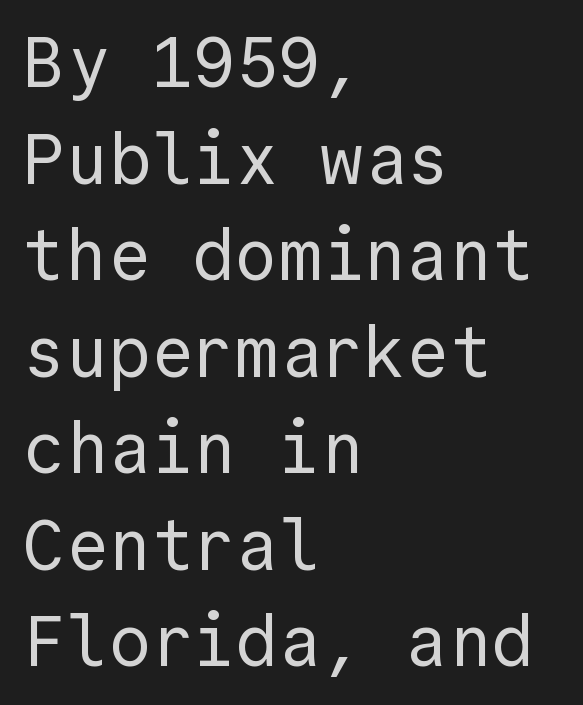
Q: Is the text bold? A: No.
Q: Is the text italic (slanted)? A: No, it is upright.
Q: Is the typeface a serif or a sans-serif typeface? A: Sans-serif.
Q: Is the text underlined? A: No.
Q: How is the paragraph aligned? A: Left-aligned.
Q: Is the spacing between letters normal or unusually wide? A: Normal.
Q: Is the spacing between lines tight, normal or loose? A: Normal.
Q: Width (condensed, normal, or wide)? A: Normal.
Q: x-height? A: Medium.
Q: Monospaced? A: Yes.
